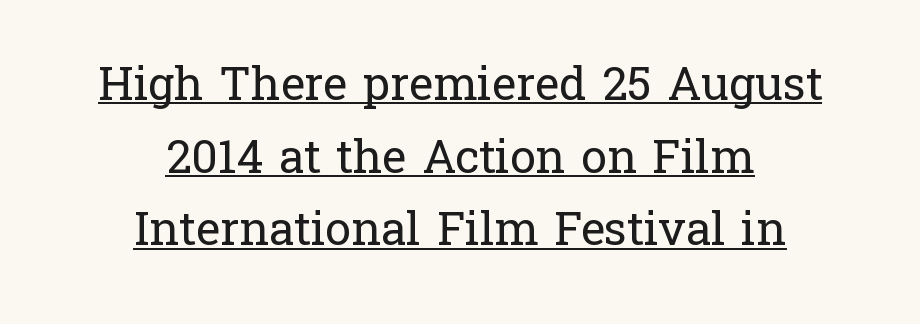
The rendering uses the underline text-decoration. These lines are rendered in a variable-pitch font. A quiet, ordinary-to-light weight characterises the typeface. Look at the bottom of the vertical strokes: they flare into serifs here. The compositor balanced each line on the midline.
